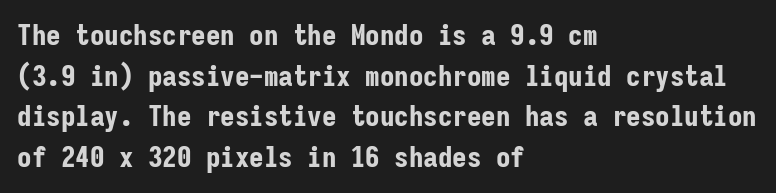
The block of text has a typical density, with ordinary space between rows. A student would call this left alignment; a typographer would say flush left, rag right. The typeface chosen for these lines omits serifs. Beneath every word, the page is bare.
